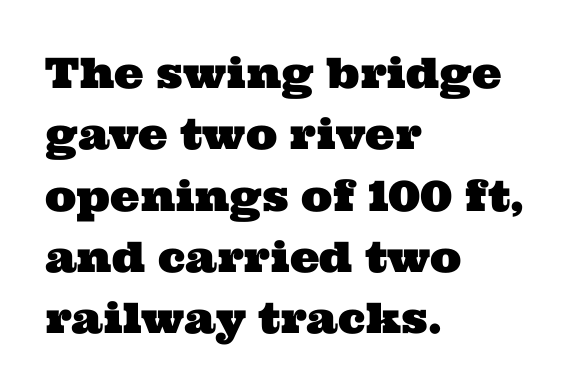
Line starts are locked; line ends wander. Has an underline been added? It has not. Interline gaps are of average width in this sample. Do the characters align in a grid? No, the font is proportional.
